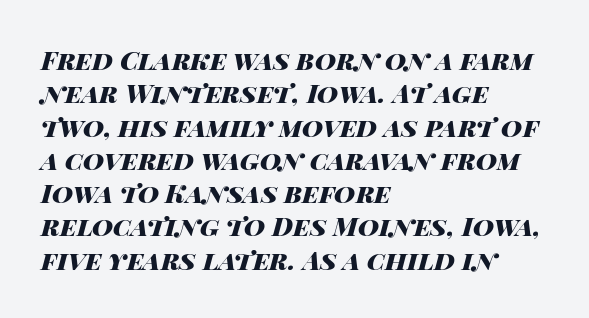
The ragged edge is on the right, which tells us the setting is flush left. Honestly, the letter spacing is just normal — you wouldn't notice it. Emphasis-style slanted type is in use. Caption: bold face, heavy strokes. Each new line begins a customary step beneath the previous one. The baseline area is clear.
